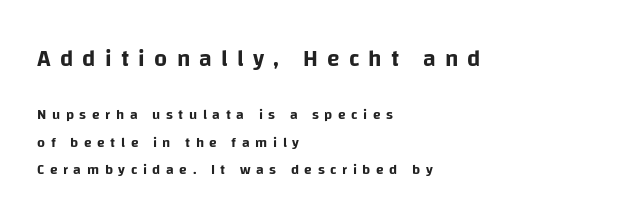
{"italic": "no", "underline": "no", "align": "left", "line_spacing": "loose", "line_spacing_ratio": 1.98, "letter_spacing": "wide", "letter_spacing_em": 0.4, "larger_block": "first", "size_ratio": 1.64, "glyph_px": 23}
